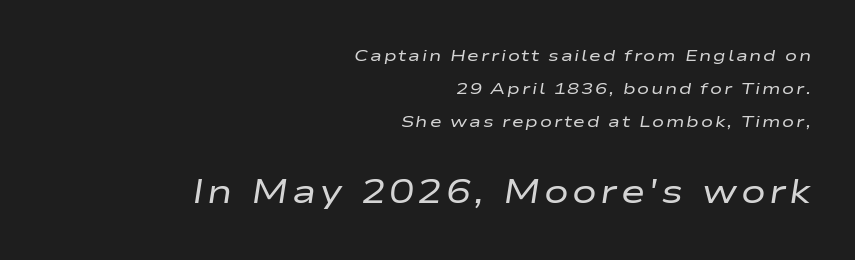
{"italic": "yes", "lean": "right", "slant_degrees": 9, "bold": "no", "weight": "regular", "width": "wide", "stroke_contrast": "low", "x_height": "medium", "monospaced": "no", "underline": "no", "align": "right", "line_spacing": "loose", "line_spacing_ratio": 2.06, "larger_block": "second", "size_ratio": 2.06, "glyph_px": 33}
